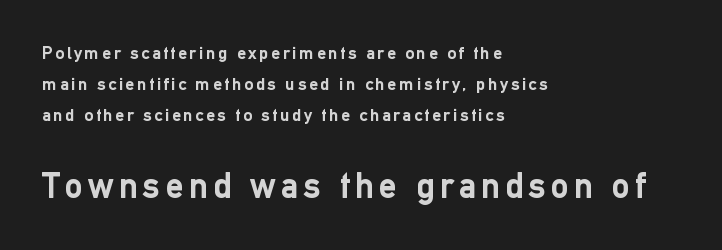
Q: Is the text bold? A: Yes.
Q: Is the text italic (slanted)? A: No, it is upright.
Q: Is the typeface a serif or a sans-serif typeface? A: Sans-serif.
Q: Is the text underlined? A: No.
Q: How is the paragraph aligned? A: Left-aligned.
Q: Which block of text is set in a larger size, the first (top) or the second (bottom)? A: The second (bottom) one.
Q: Width (condensed, normal, or wide)? A: Normal.
Q: Stroke contrast? A: Low.
Q: x-height? A: Medium.
Q: Monospaced? A: No.
